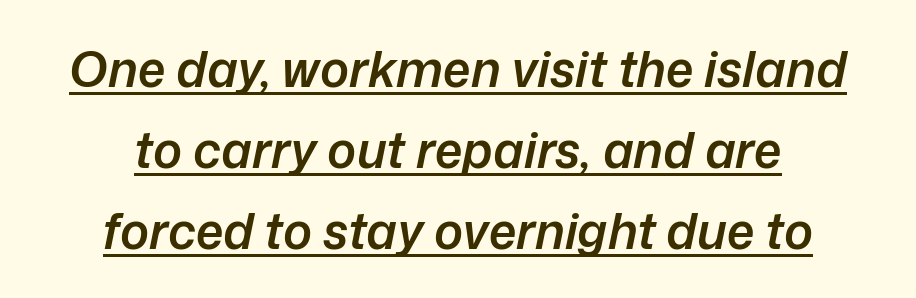
The image shows 49 px semibold type, italic (leaning right); set centered, normal line spacing (1.65x), normal letter spacing, underlined; low stroke contrast and a medium x-height.
